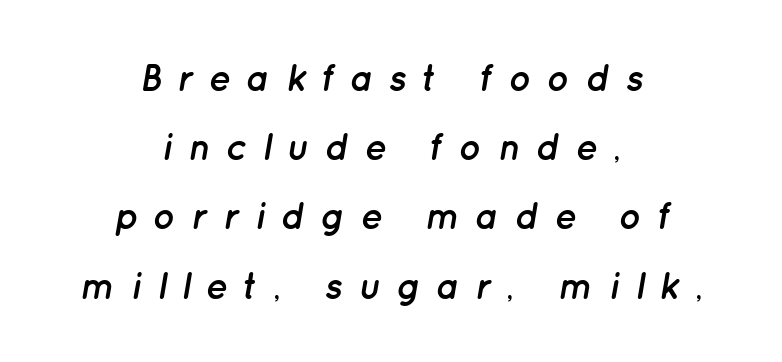
{"italic": "yes", "lean": "right", "slant_degrees": 12, "bold": "yes", "weight": "semibold", "width": "normal", "stroke_contrast": "low", "x_height": "medium", "monospaced": "no", "underline": "no", "align": "center", "line_spacing_ratio": 1.87, "letter_spacing": "wide", "letter_spacing_em": 0.42, "glyph_px": 37}
